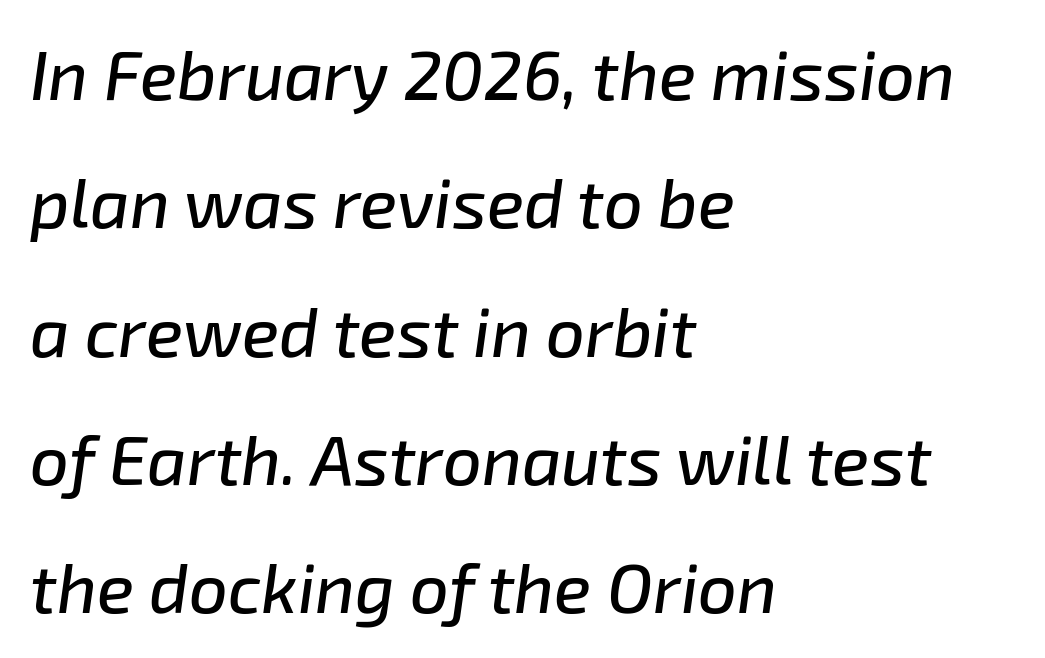
The image shows 69 px text type, italic (leaning right); set left-aligned, line spacing 1.86x, normal letter spacing, not underlined; low stroke contrast and a medium x-height.
